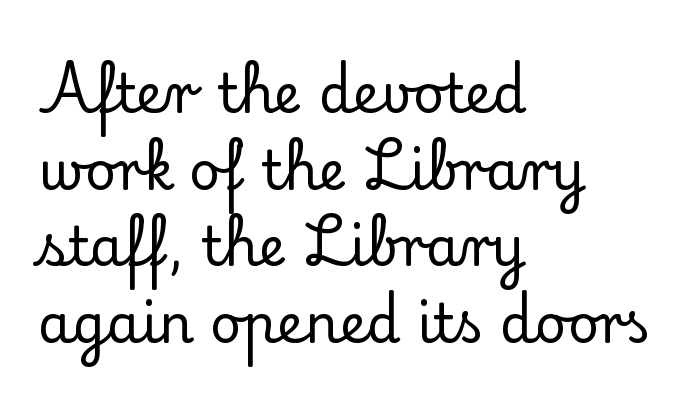
The image shows 54 px serif type, upright; set left-aligned, normal line spacing (1.42x), normal letter spacing, not underlined; low stroke contrast and a small x-height.
